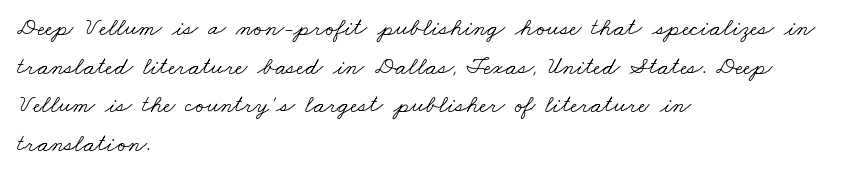
{"bold": "no", "underline": "no", "align": "left", "line_spacing": "normal", "line_spacing_ratio": 1.55, "letter_spacing": "normal", "letter_spacing_em": 0.0, "glyph_px": 25}
